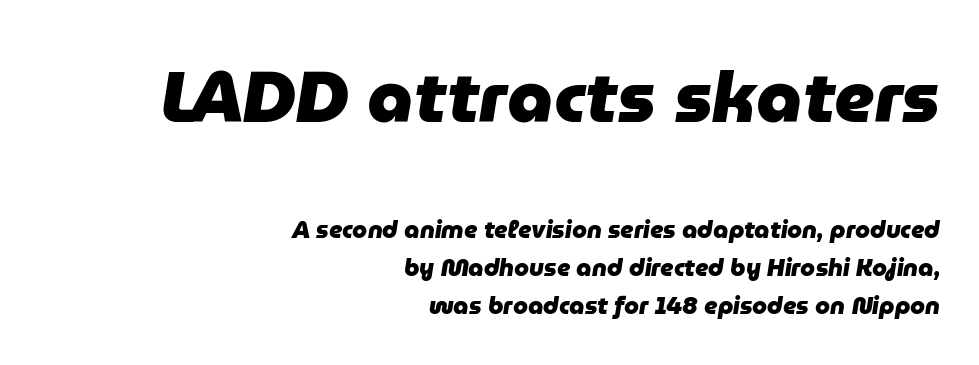
Q: Is the text bold? A: Yes.
Q: Is the text italic (slanted)? A: Yes, it leans right by about 9 degrees.
Q: Is the text underlined? A: No.
Q: How is the paragraph aligned? A: Right-aligned.
Q: Is the spacing between letters normal or unusually wide? A: Normal.
Q: Is the spacing between lines tight, normal or loose? A: Normal.
Q: Which block of text is set in a larger size, the first (top) or the second (bottom)? A: The first (top) one.
Q: Width (condensed, normal, or wide)? A: Normal.
Q: Stroke contrast? A: Low.
Q: x-height? A: Medium.
Q: Monospaced? A: No.
